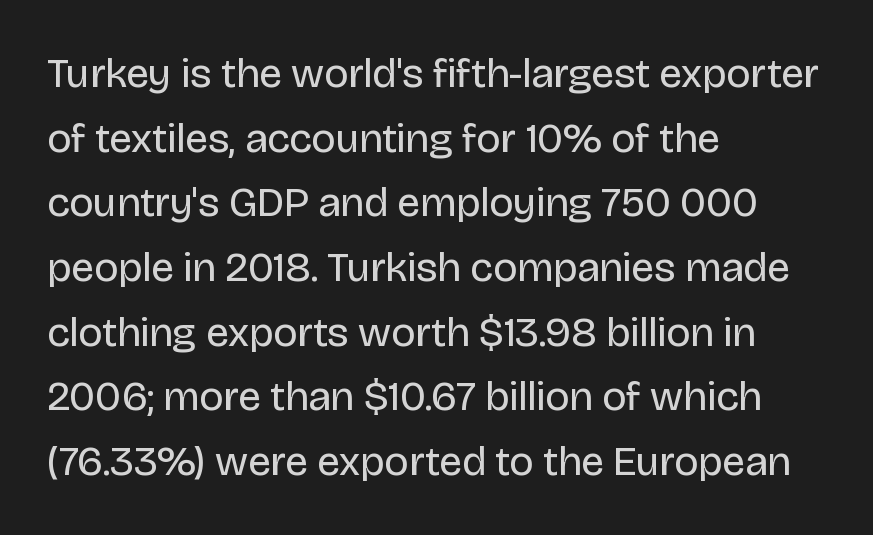
Does the type have serifs? No, each stem ends abruptly. Rendered with straight, roman letterforms. Does the leading feel generous? No, just average. Which margin do the lines hug? The left one — the right edge is uneven. These lines are rendered in a variable-pitch font.
